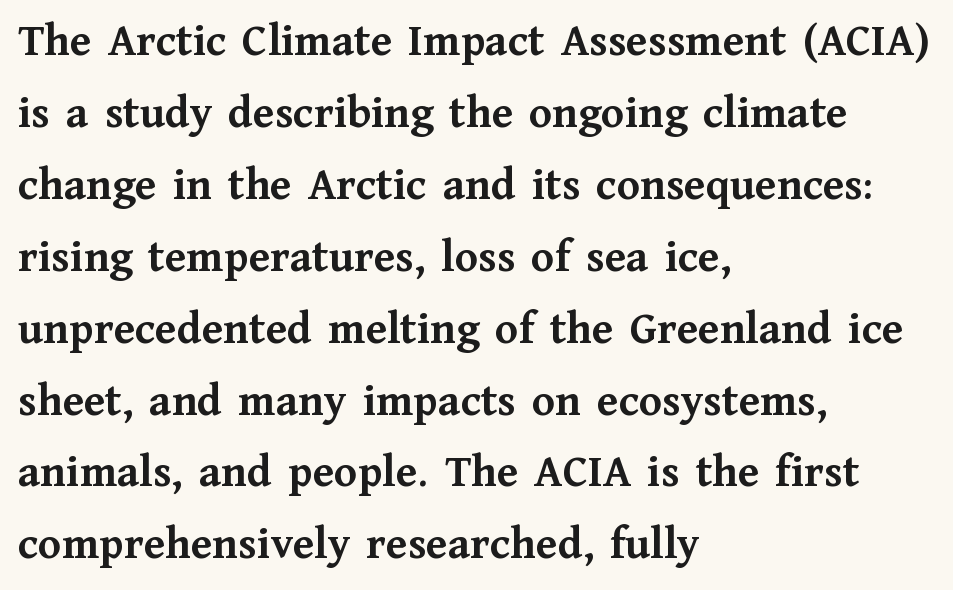
The image shows 47 px semibold serif type, upright; set left-aligned, normal line spacing (1.53x), normal letter spacing, not underlined; medium stroke contrast and a medium x-height.
